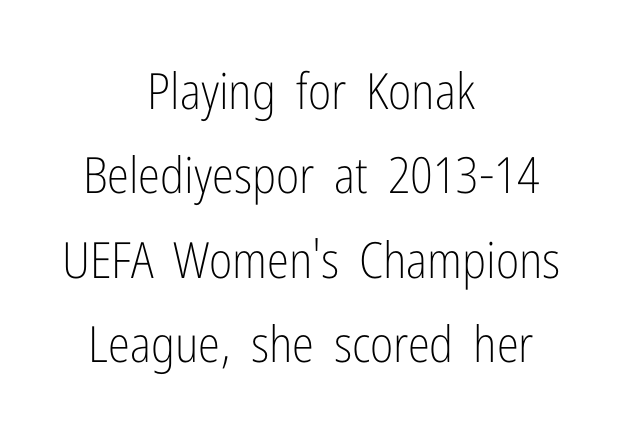
{"serif": "no", "italic": "no", "bold": "no", "weight": "light", "width": "condensed", "stroke_contrast": "low", "x_height": "medium", "monospaced": "no", "underline": "no", "align": "center", "line_spacing": "normal", "line_spacing_ratio": 1.69, "letter_spacing": "normal", "letter_spacing_em": 0.0, "glyph_px": 50}
